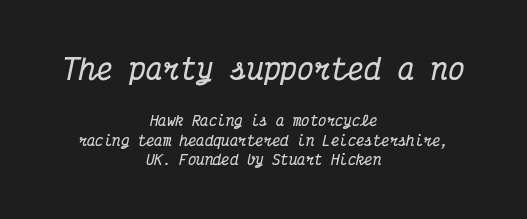
Is this a fixed-width face? Yes — each glyph sits in an identical cell. Visually the block forms a symmetrical silhouette, jagged on both flanks. Standard letterfit; no display-style spreading of the glyphs. Size hierarchy here favors the leading block over the trailing one. Beneath every word, the page is bare. These lines are composed in type with serifs.
